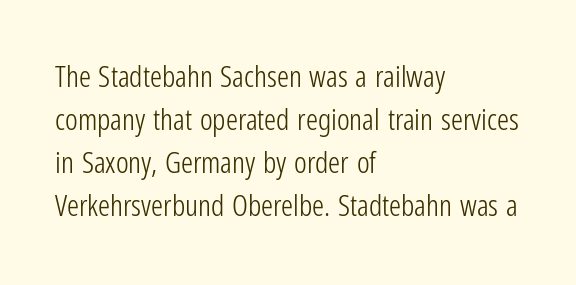
The image shows 30 px light, condensed sans-serif type, upright; set left-aligned, normal line spacing (1.43x), normal letter spacing, not underlined; low stroke contrast and a medium x-height.
